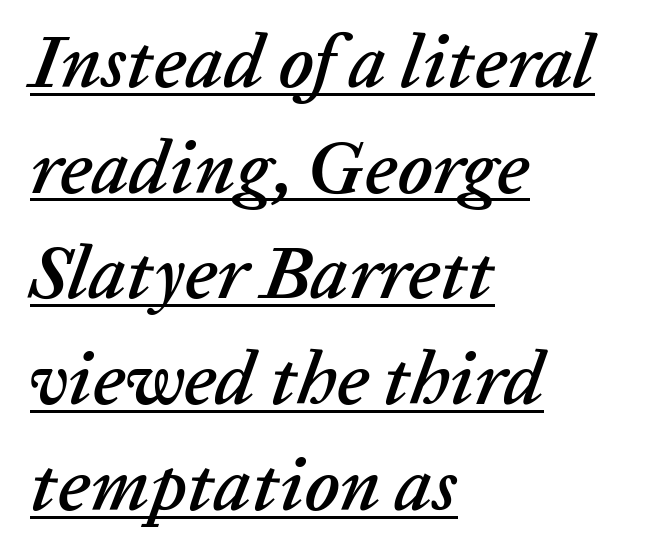
{"italic": "yes", "lean": "right", "slant_degrees": 20, "width": "normal", "stroke_contrast": "low", "x_height": "medium", "monospaced": "no", "underline": "yes", "align": "left", "line_spacing": "normal", "line_spacing_ratio": 1.41, "letter_spacing": "normal", "letter_spacing_em": 0.0, "glyph_px": 75}
